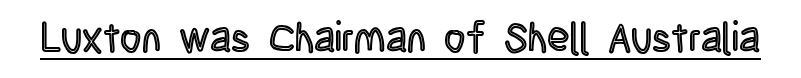
Q: Is the text italic (slanted)? A: No, it is upright.
Q: Is the text underlined? A: Yes.
Q: Is the spacing between letters normal or unusually wide? A: Normal.
Q: Width (condensed, normal, or wide)? A: Condensed.
Q: x-height? A: Large.
Q: Monospaced? A: No.
